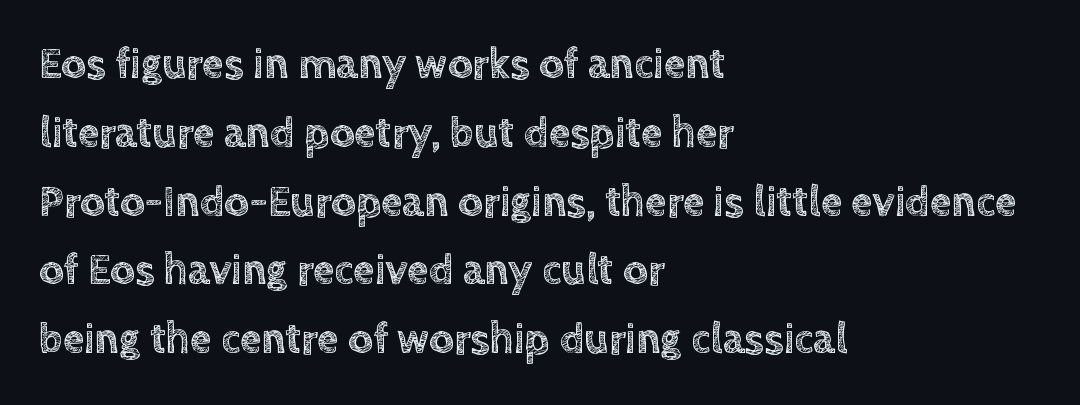
The image shows 43 px text type, upright; set left-aligned, normal line spacing (1.6x), normal letter spacing, not underlined; a large x-height.
